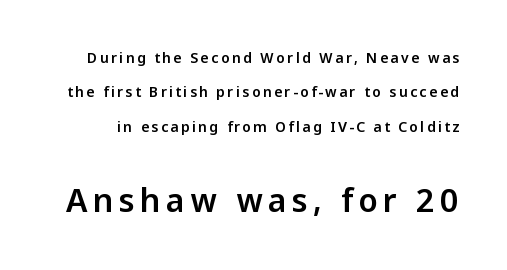
The image shows 32 px sans-serif type, upright; set loose line spacing (2.46x), not underlined; the second (bottom) block is 2.29x larger; low stroke contrast and a medium x-height.
